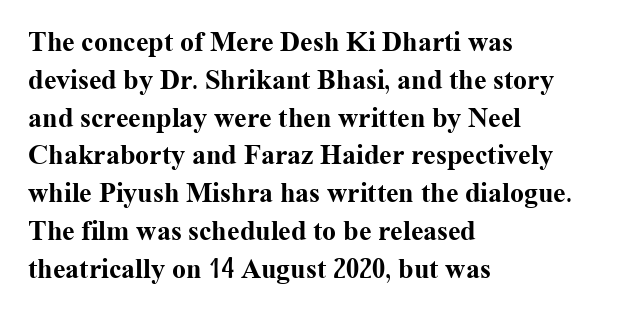
{"serif": "yes", "italic": "no", "bold": "yes", "weight": "bold", "width": "normal", "stroke_contrast": "medium", "x_height": "medium", "monospaced": "no", "underline": "no", "align": "left", "line_spacing": "normal", "line_spacing_ratio": 1.35, "letter_spacing": "normal", "letter_spacing_em": 0.0, "glyph_px": 28}
